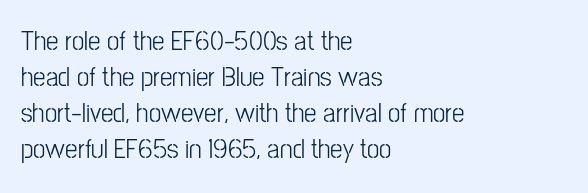
{"serif": "no", "italic": "no", "bold": "no", "weight": "light", "width": "condensed", "stroke_contrast": "low", "x_height": "medium", "monospaced": "no", "underline": "no", "align": "left", "line_spacing": "normal", "line_spacing_ratio": 1.28, "letter_spacing": "normal", "letter_spacing_em": 0.0, "glyph_px": 28}
